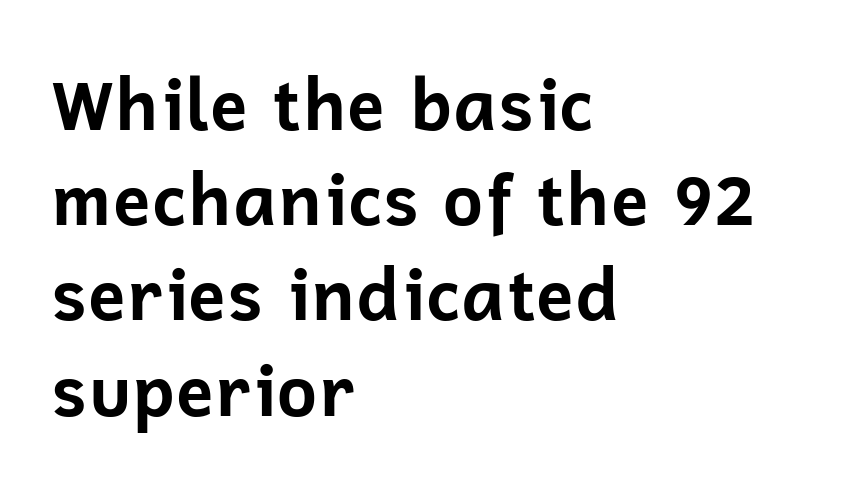
Q: Is the text bold? A: Yes.
Q: Is the text italic (slanted)? A: No, it is upright.
Q: Is the typeface a serif or a sans-serif typeface? A: Sans-serif.
Q: Is the text underlined? A: No.
Q: How is the paragraph aligned? A: Left-aligned.
Q: Is the spacing between letters normal or unusually wide? A: Normal.
Q: Is the spacing between lines tight, normal or loose? A: Normal.
Q: Width (condensed, normal, or wide)? A: Normal.
Q: Stroke contrast? A: Low.
Q: x-height? A: Medium.
Q: Monospaced? A: No.
